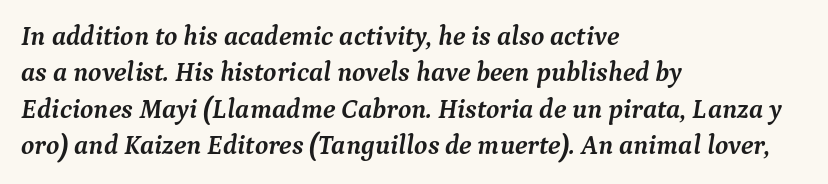
{"italic": "yes", "lean": "right", "slant_degrees": 9, "bold": "yes", "underline": "no", "align": "left", "line_spacing": "normal", "line_spacing_ratio": 1.35, "letter_spacing": "normal", "letter_spacing_em": 0.0, "glyph_px": 27}
